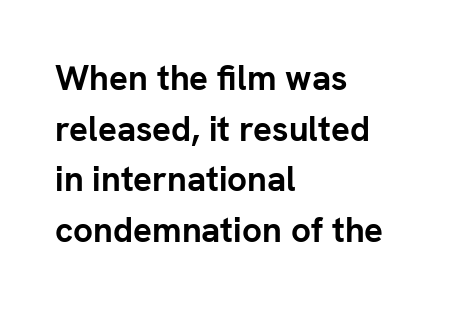
{"serif": "no", "italic": "no", "bold": "yes", "weight": "semibold", "width": "normal", "stroke_contrast": "low", "x_height": "medium", "monospaced": "no", "underline": "no", "align": "left", "line_spacing": "normal", "line_spacing_ratio": 1.45, "letter_spacing": "normal", "letter_spacing_em": 0.0, "glyph_px": 35}
